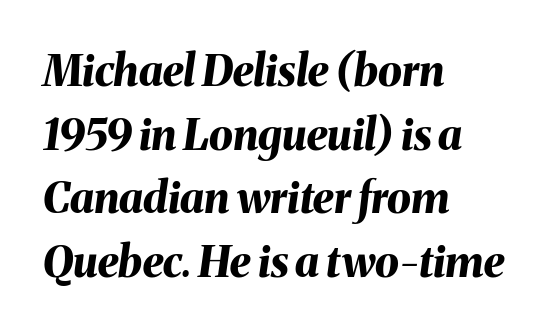
{"italic": "yes", "lean": "right", "slant_degrees": 8, "bold": "yes", "weight": "bold", "width": "normal", "stroke_contrast": "medium", "x_height": "medium", "monospaced": "no", "underline": "no", "align": "left", "line_spacing": "normal", "line_spacing_ratio": 1.48, "letter_spacing": "normal", "letter_spacing_em": 0.0, "glyph_px": 43}
